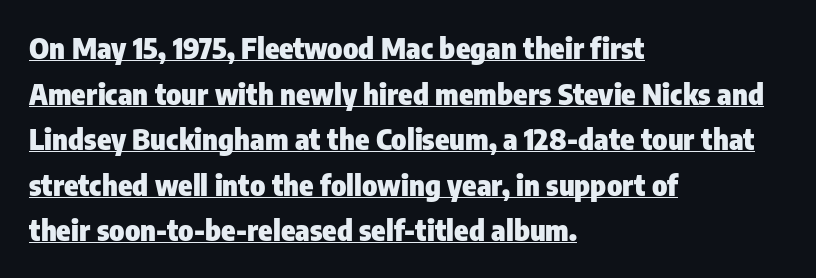
{"serif": "no", "italic": "no", "bold": "yes", "weight": "heavy", "width": "condensed", "stroke_contrast": "low", "x_height": "medium", "monospaced": "no", "underline": "yes", "align": "left", "line_spacing": "normal", "line_spacing_ratio": 1.57, "letter_spacing": "normal", "letter_spacing_em": 0.0, "glyph_px": 29}
